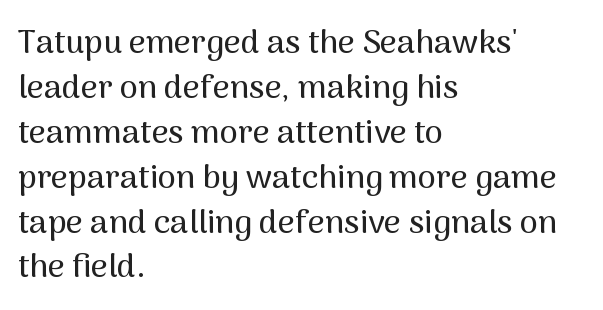
Q: Is the text italic (slanted)? A: No, it is upright.
Q: Is the typeface a serif or a sans-serif typeface? A: Sans-serif.
Q: Is the text underlined? A: No.
Q: How is the paragraph aligned? A: Left-aligned.
Q: Is the spacing between letters normal or unusually wide? A: Normal.
Q: Is the spacing between lines tight, normal or loose? A: Normal.
Q: Width (condensed, normal, or wide)? A: Normal.
Q: Stroke contrast? A: Medium.
Q: x-height? A: Medium.
Q: Monospaced? A: No.
